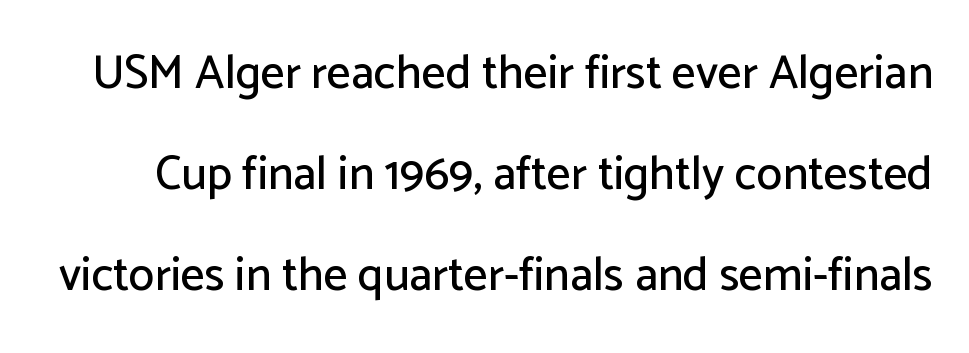
{"serif": "no", "italic": "no", "width": "normal", "stroke_contrast": "low", "x_height": "medium", "monospaced": "no", "underline": "no", "line_spacing": "loose", "line_spacing_ratio": 2.15, "letter_spacing": "normal", "letter_spacing_em": 0.0, "glyph_px": 47}
